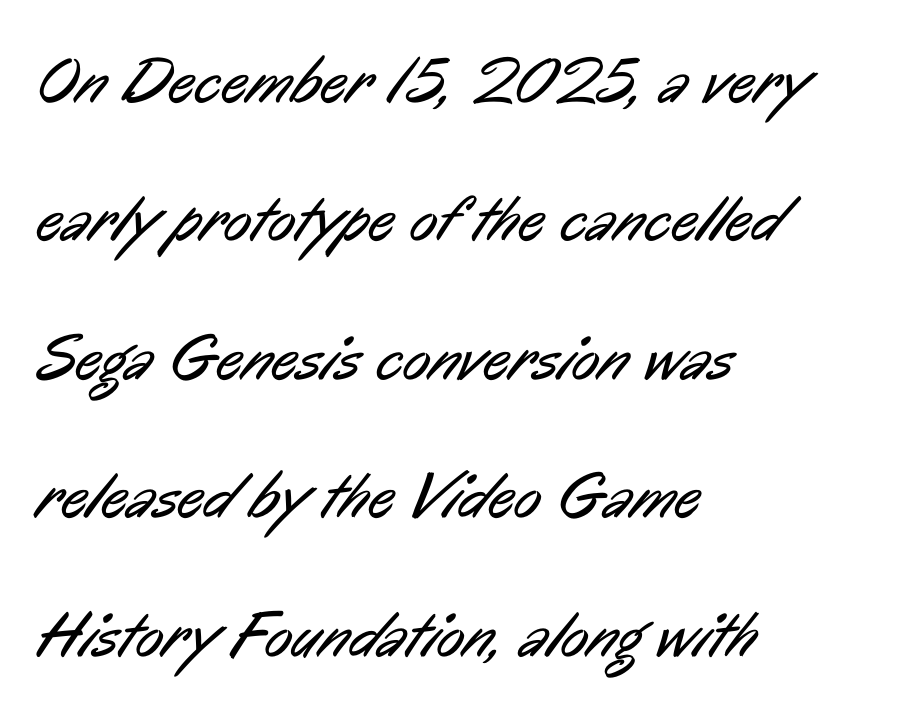
{"serif": "no", "bold": "no", "weight": "regular", "width": "condensed", "stroke_contrast": "low", "x_height": "medium", "monospaced": "no", "underline": "no", "align": "left", "line_spacing": "loose", "line_spacing_ratio": 2.13, "letter_spacing": "normal", "letter_spacing_em": 0.0, "glyph_px": 65}
